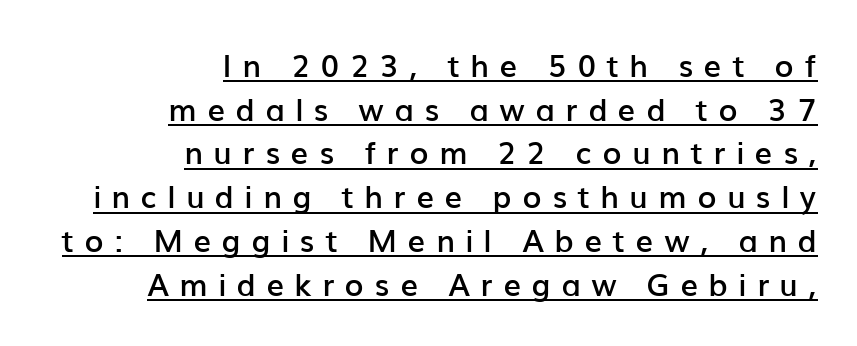
Q: Is the text bold? A: Semi-bold.
Q: Is the text italic (slanted)? A: No, it is upright.
Q: Is the typeface a serif or a sans-serif typeface? A: Sans-serif.
Q: Is the text underlined? A: Yes.
Q: How is the paragraph aligned? A: Right-aligned.
Q: Is the spacing between letters normal or unusually wide? A: Unusually wide.
Q: Is the spacing between lines tight, normal or loose? A: Normal.
Q: Width (condensed, normal, or wide)? A: Normal.
Q: Stroke contrast? A: Low.
Q: x-height? A: Medium.
Q: Monospaced? A: No.
